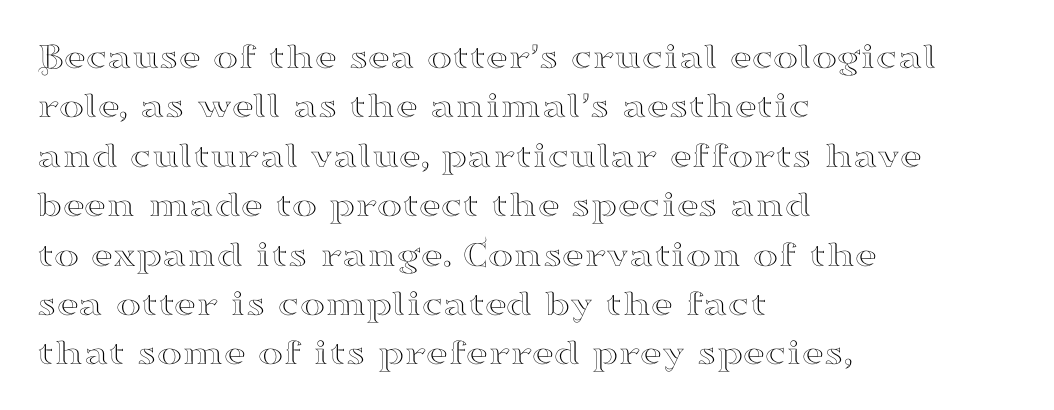
{"serif": "yes", "italic": "no", "width": "wide", "stroke_contrast": "high", "x_height": "small", "monospaced": "no", "underline": "no", "align": "left", "line_spacing": "normal", "line_spacing_ratio": 1.3, "letter_spacing": "normal", "letter_spacing_em": 0.0, "glyph_px": 38}
